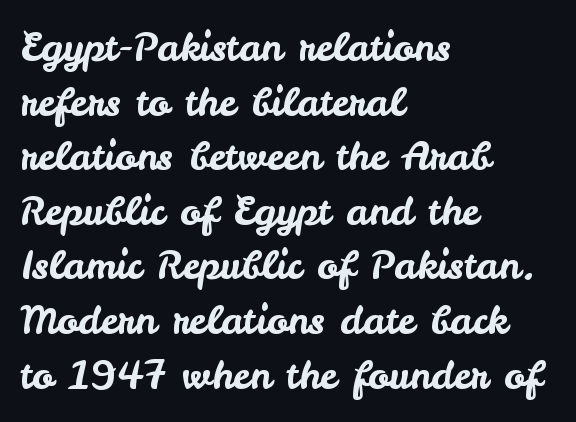
Q: Is the text italic (slanted)? A: Yes.
Q: Is the typeface a serif or a sans-serif typeface? A: Sans-serif.
Q: Is the text underlined? A: No.
Q: How is the paragraph aligned? A: Left-aligned.
Q: Is the spacing between letters normal or unusually wide? A: Normal.
Q: Is the spacing between lines tight, normal or loose? A: Normal.
Q: Width (condensed, normal, or wide)? A: Normal.
Q: Stroke contrast? A: Low.
Q: x-height? A: Small.
Q: Monospaced? A: No.
